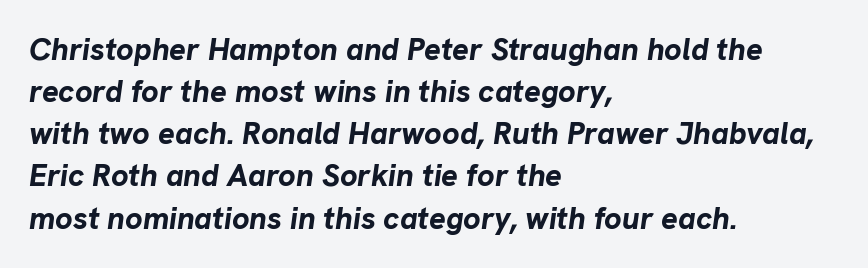
{"italic": "yes", "lean": "right", "slant_degrees": 8, "bold": "yes", "weight": "bold", "width": "normal", "stroke_contrast": "low", "x_height": "medium", "monospaced": "no", "underline": "no", "align": "left", "line_spacing": "normal", "line_spacing_ratio": 1.36, "letter_spacing": "normal", "letter_spacing_em": 0.0, "glyph_px": 31}
